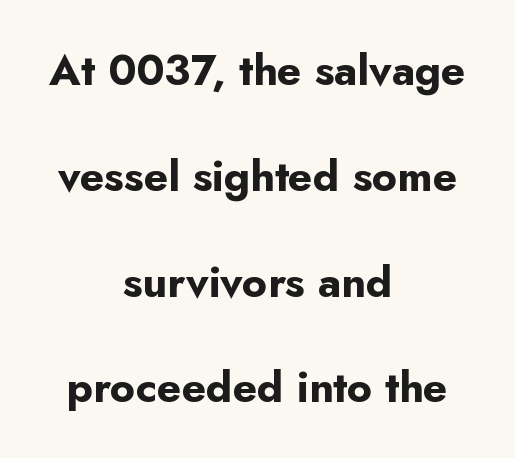
Q: Is the text bold? A: Yes.
Q: Is the text italic (slanted)? A: No, it is upright.
Q: Is the typeface a serif or a sans-serif typeface? A: Sans-serif.
Q: Is the text underlined? A: No.
Q: How is the paragraph aligned? A: Centered.
Q: Is the spacing between letters normal or unusually wide? A: Normal.
Q: Is the spacing between lines tight, normal or loose? A: Loose.
Q: Width (condensed, normal, or wide)? A: Normal.
Q: Stroke contrast? A: Low.
Q: x-height? A: Small.
Q: Monospaced? A: No.
